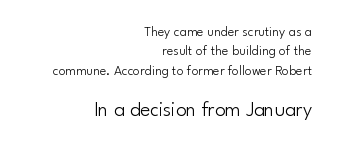
Q: Is the text bold? A: No.
Q: Is the text italic (slanted)? A: No, it is upright.
Q: Is the text underlined? A: No.
Q: How is the paragraph aligned? A: Right-aligned.
Q: Is the spacing between letters normal or unusually wide? A: Normal.
Q: Is the spacing between lines tight, normal or loose? A: Normal.
Q: Which block of text is set in a larger size, the first (top) or the second (bottom)? A: The second (bottom) one.
